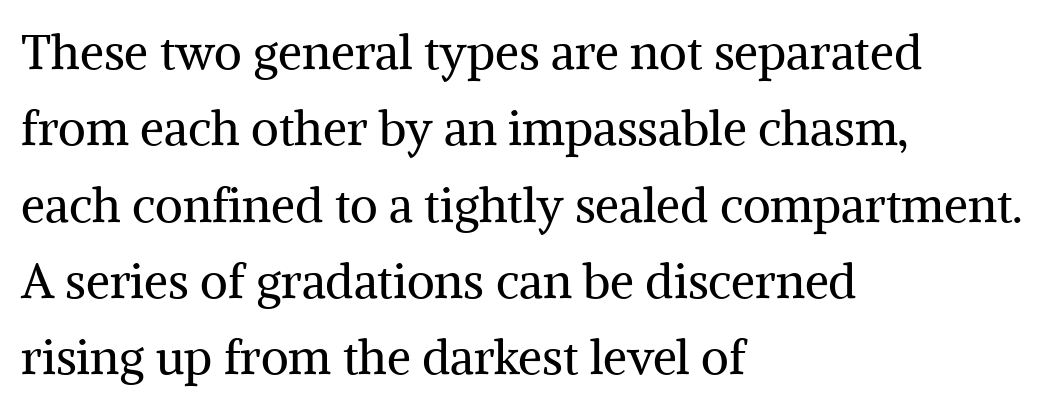
Q: Is the text bold? A: No.
Q: Is the text italic (slanted)? A: No, it is upright.
Q: Is the typeface a serif or a sans-serif typeface? A: Serif.
Q: Is the text underlined? A: No.
Q: How is the paragraph aligned? A: Left-aligned.
Q: Is the spacing between letters normal or unusually wide? A: Normal.
Q: Is the spacing between lines tight, normal or loose? A: Normal.
Q: Width (condensed, normal, or wide)? A: Normal.
Q: Stroke contrast? A: Medium.
Q: x-height? A: Medium.
Q: Monospaced? A: No.
